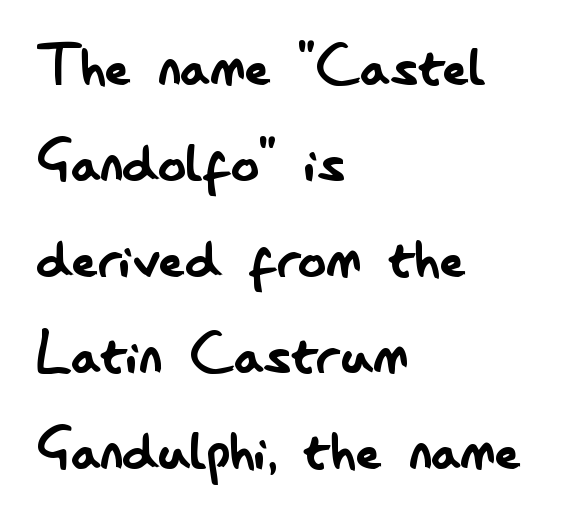
The image shows 70 px regular-weight, condensed sans-serif type, upright; set left-aligned, normal line spacing (1.37x), normal letter spacing, not underlined; low stroke contrast and a small x-height.
